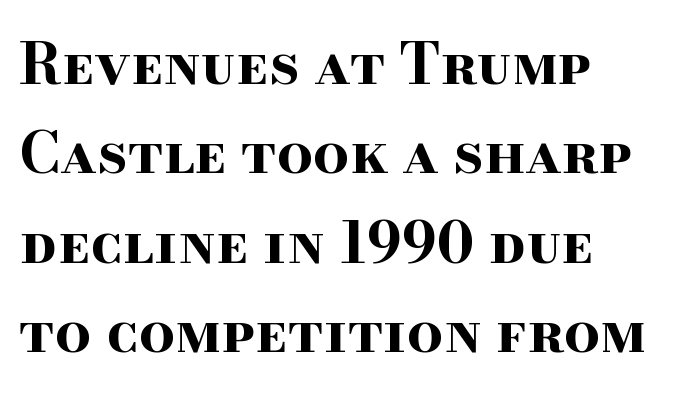
Q: Is the text bold? A: Yes.
Q: Is the text italic (slanted)? A: No, it is upright.
Q: Is the typeface a serif or a sans-serif typeface? A: Serif.
Q: Is the text underlined? A: No.
Q: Is the spacing between letters normal or unusually wide? A: Normal.
Q: Is the spacing between lines tight, normal or loose? A: Normal.
Q: Width (condensed, normal, or wide)? A: Wide.
Q: Stroke contrast? A: High.
Q: x-height? A: Small.
Q: Monospaced? A: No.
